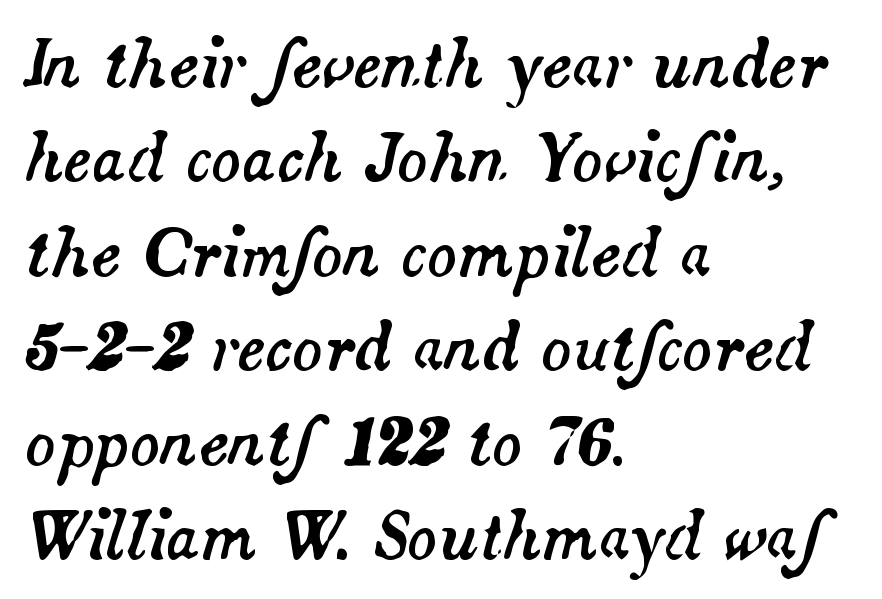
{"italic": "yes", "lean": "right", "slant_degrees": 14, "width": "normal", "stroke_contrast": "medium", "x_height": "small", "monospaced": "no", "underline": "no", "align": "left", "line_spacing": "normal", "line_spacing_ratio": 1.5, "letter_spacing": "normal", "letter_spacing_em": 0.0, "glyph_px": 63}
